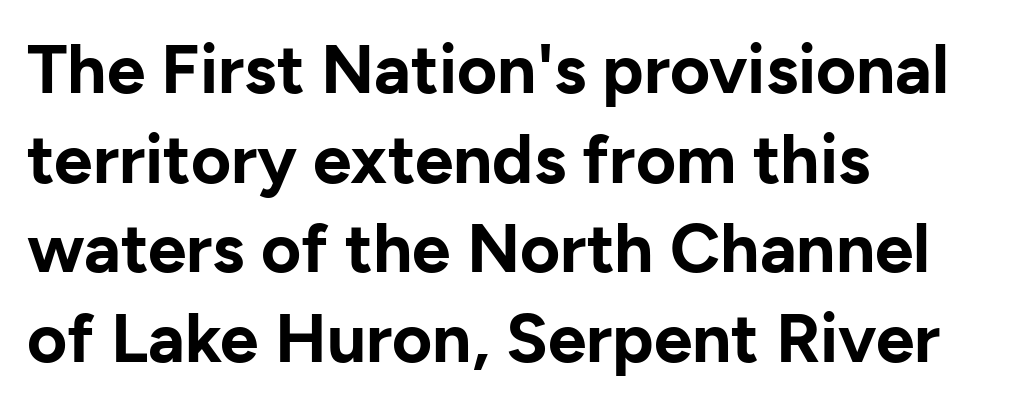
{"serif": "no", "italic": "no", "bold": "yes", "weight": "bold", "width": "normal", "stroke_contrast": "low", "x_height": "medium", "monospaced": "no", "underline": "no", "align": "left", "line_spacing": "normal", "line_spacing_ratio": 1.3, "letter_spacing": "normal", "letter_spacing_em": 0.0, "glyph_px": 69}
